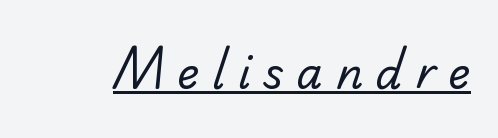
The image shows 42 px regular-weight serif type; set unusually wide letter spacing (+0.31 em), underlined; low stroke contrast and a small x-height.
